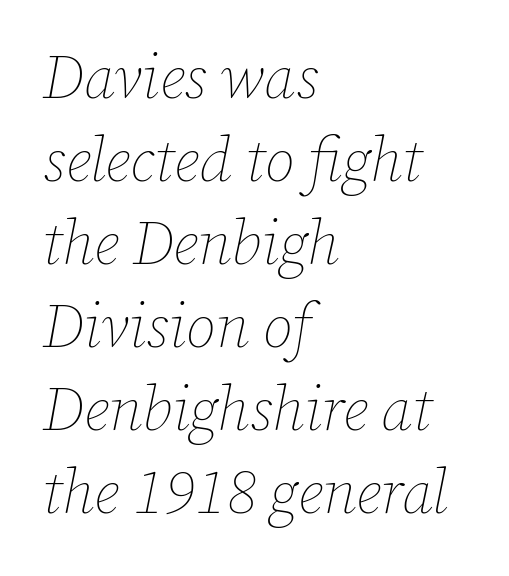
Notice how descenders clear the ascenders below comfortably — that's standard leading. The text carries the slant typical of an italic or oblique font. Typeset ragged right — the left edge is the straight one. This sample has the flowing, uneven cadence of proportional lettering.
